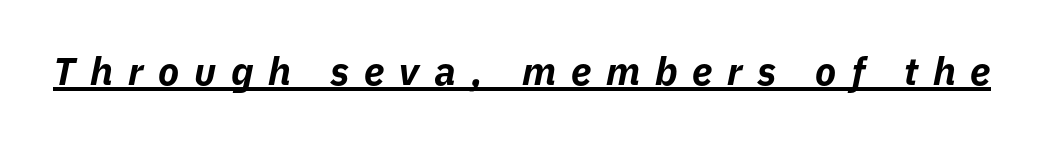
{"italic": "yes", "lean": "right", "slant_degrees": 11, "bold": "yes", "weight": "bold", "width": "normal", "stroke_contrast": "low", "x_height": "medium", "monospaced": "no", "underline": "yes", "letter_spacing": "wide", "letter_spacing_em": 0.38, "glyph_px": 39}
